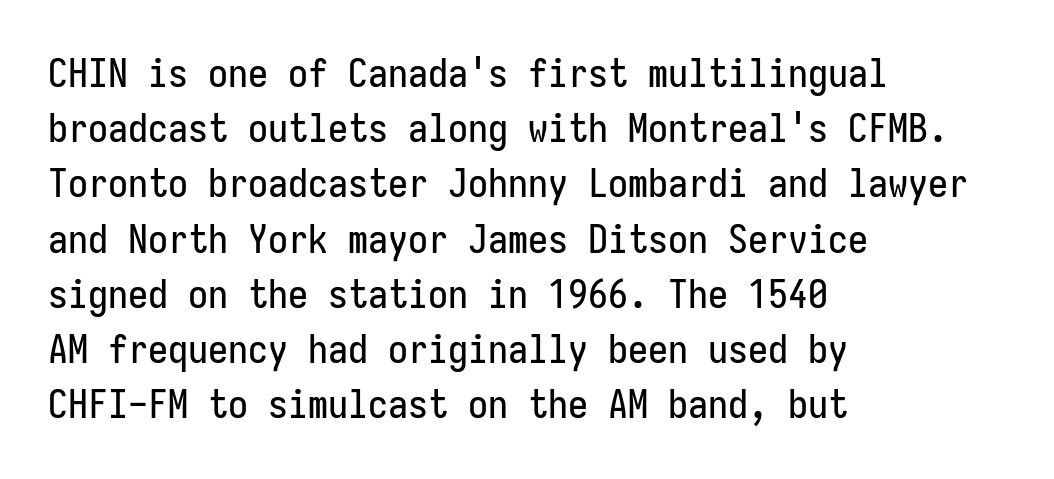
The image shows 40 px condensed sans-serif type, upright, monospaced; set left-aligned, normal line spacing (1.38x), normal letter spacing, not underlined; low stroke contrast and a medium x-height.
